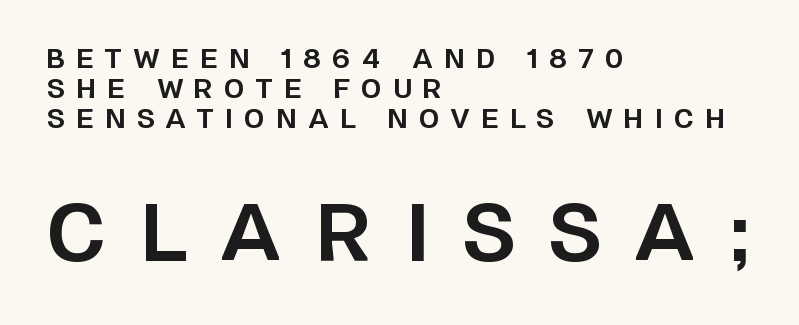
{"serif": "no", "italic": "no", "bold": "yes", "weight": "bold", "width": "normal", "stroke_contrast": "low", "x_height": "large", "monospaced": "no", "underline": "no", "align": "left", "line_spacing_ratio": 1.16, "letter_spacing": "wide", "letter_spacing_em": 0.44, "larger_block": "second", "size_ratio": 3.0, "glyph_px": 78}
